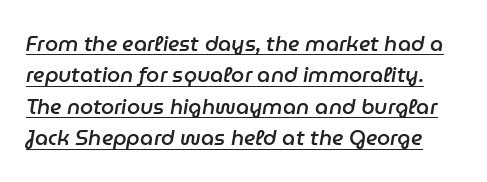
{"italic": "yes", "lean": "right", "slant_degrees": 9, "bold": "semi", "underline": "yes", "line_spacing": "normal", "line_spacing_ratio": 1.5, "letter_spacing": "normal", "letter_spacing_em": 0.0, "glyph_px": 21}
